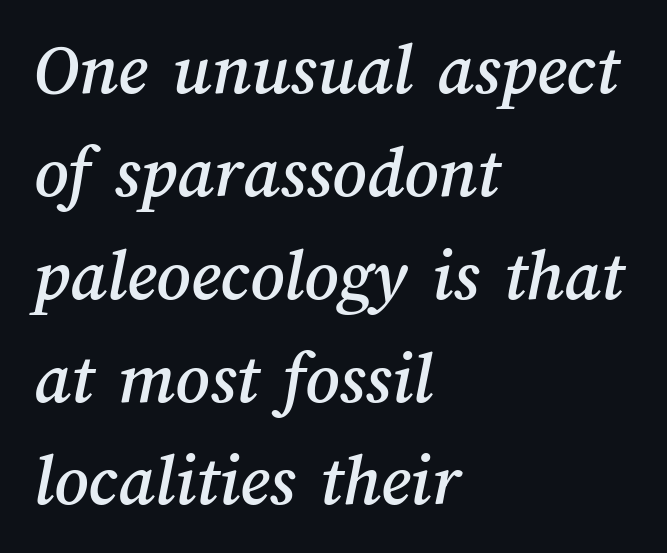
{"width": "normal", "stroke_contrast": "medium", "x_height": "medium", "monospaced": "no", "underline": "no", "align": "left", "line_spacing": "normal", "line_spacing_ratio": 1.39, "letter_spacing": "normal", "letter_spacing_em": 0.0, "glyph_px": 74}
